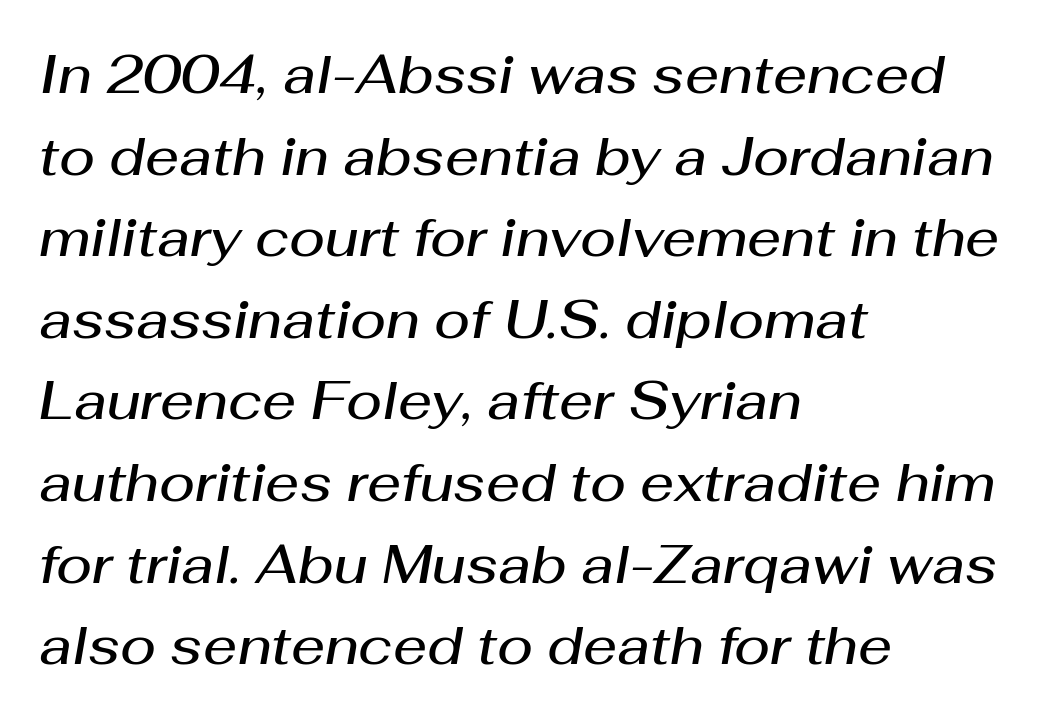
{"italic": "yes", "lean": "right", "slant_degrees": 10, "bold": "semi", "weight": "semibold", "width": "normal", "stroke_contrast": "medium", "x_height": "medium", "monospaced": "no", "underline": "no", "align": "left", "line_spacing": "normal", "line_spacing_ratio": 1.54, "letter_spacing": "normal", "letter_spacing_em": 0.0, "glyph_px": 53}
